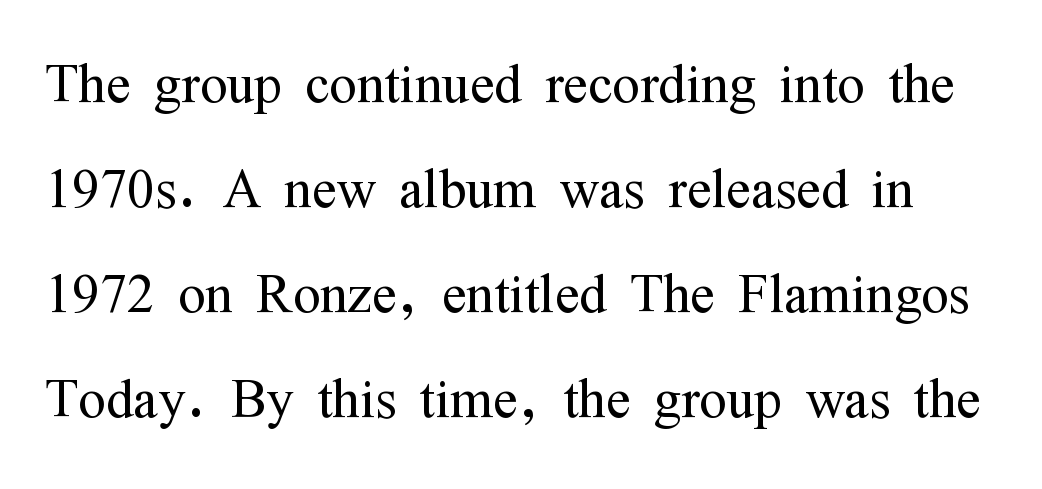
Proportional: the letters do not fall into vertical columns. When letters stand straight like this, we call the style roman or upright. Beneath every word, the page is bare. No extra ink here — the face is not bold. Baseline-to-baseline distance is the conventional proportion of letter height.
